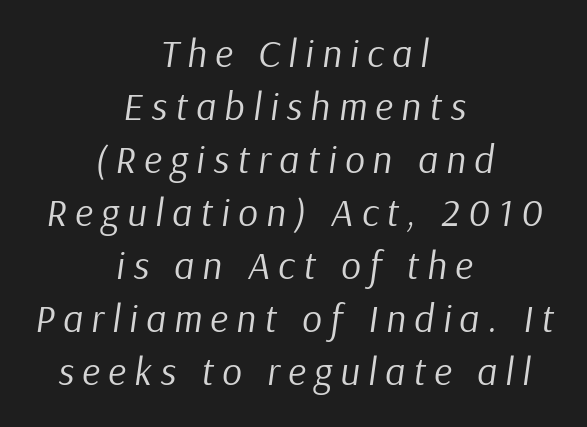
These lines are rendered in a variable-pitch font. The gap between lines stays unmarked. Characters follow at a spacing far wider than the type designer built in. Each new line begins a customary step beneath the previous one. Compared with a flush-left layout, this one balances lines on the center instead.
